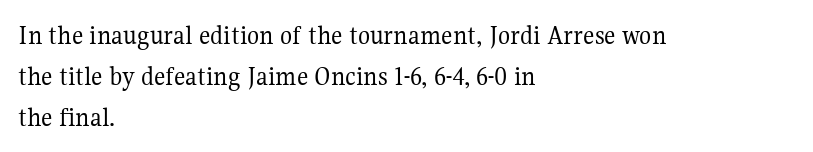
{"serif": "yes", "italic": "no", "bold": "no", "weight": "regular", "width": "normal", "stroke_contrast": "medium", "x_height": "medium", "monospaced": "no", "underline": "no", "align": "left", "line_spacing": "normal", "line_spacing_ratio": 1.47, "letter_spacing": "normal", "letter_spacing_em": 0.0, "glyph_px": 28}
